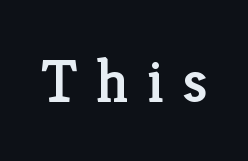
{"serif": "yes", "italic": "no", "width": "normal", "stroke_contrast": "low", "x_height": "medium", "monospaced": "no", "underline": "no", "letter_spacing": "wide", "letter_spacing_em": 0.29, "glyph_px": 62}
